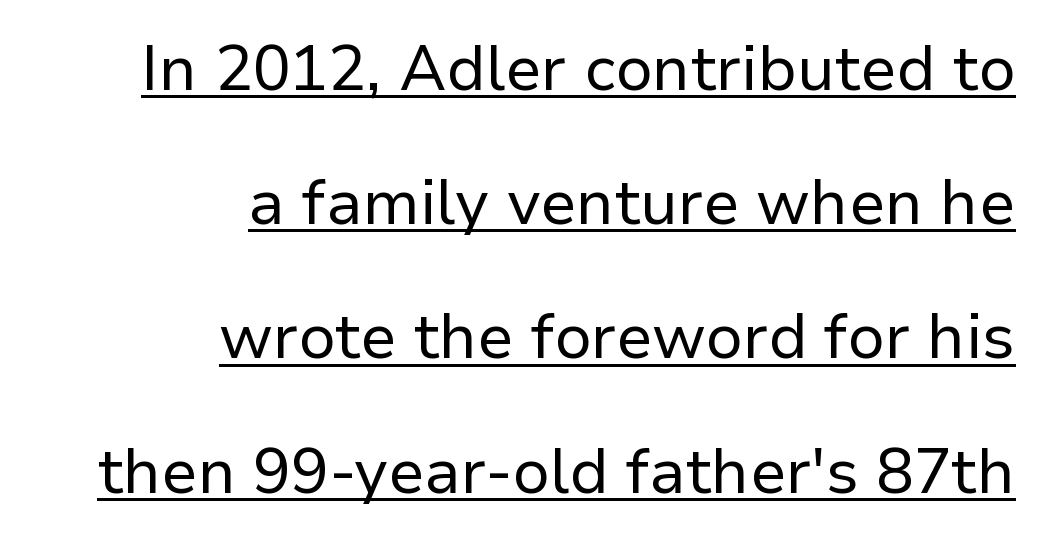
The image shows 63 px regular-weight sans-serif type, upright; set right-aligned, loose line spacing (2.13x), normal letter spacing, underlined; low stroke contrast and a medium x-height.
